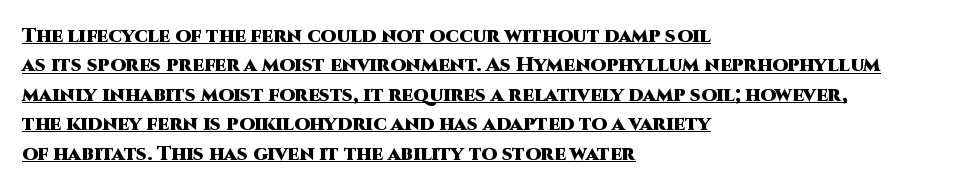
The image shows 20 px bold type, upright; set left-aligned, normal line spacing (1.47x), normal letter spacing, underlined.
